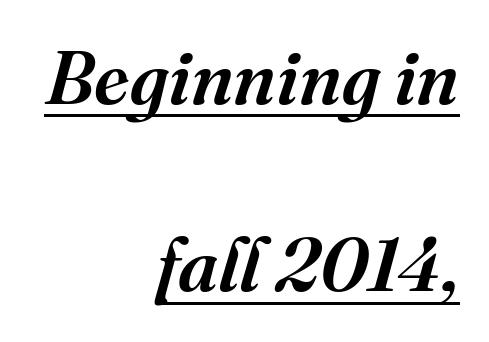
Is the type slanted? Yes — the strokes lean at a clear angle. Is there an underline? Yes — a line sits under the letters. Proportional: the letters do not fall into vertical columns. The block of text is sparse from top to bottom, with ample space between rows.
